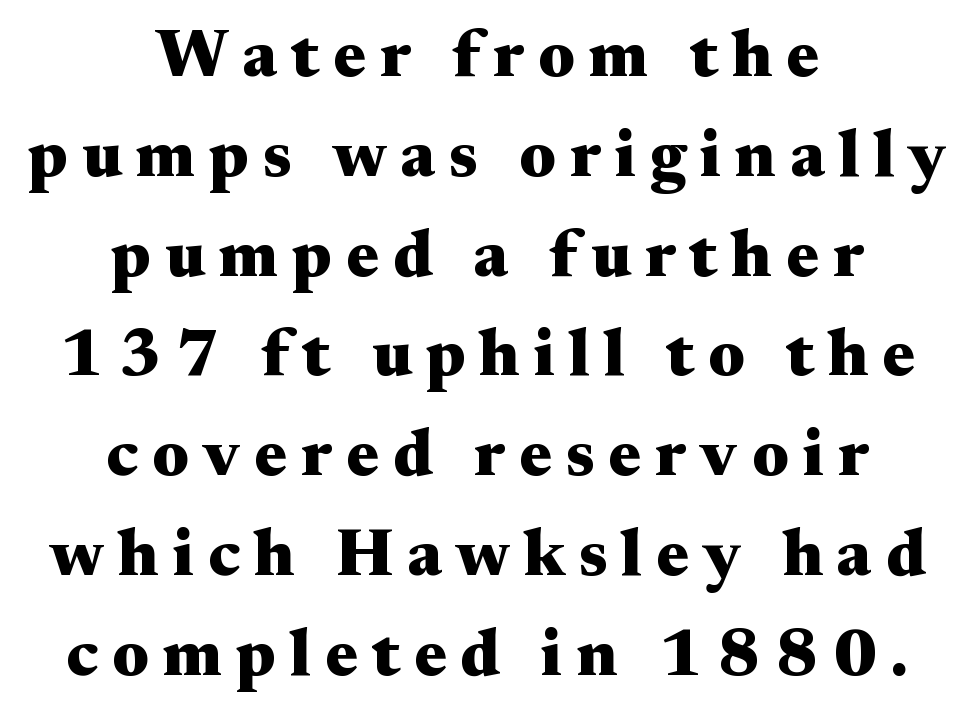
The image shows 67 px heavy, wide serif type, upright; set centered, normal line spacing (1.49x), unusually wide letter spacing (+0.21 em), not underlined; medium stroke contrast and a small x-height.
